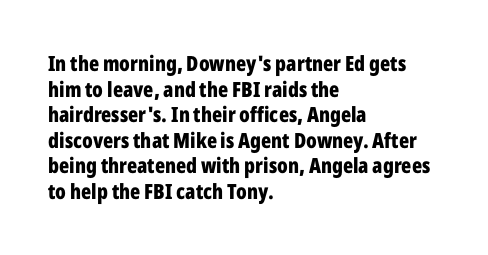
{"italic": "no", "bold": "yes", "underline": "no", "align": "left", "line_spacing_ratio": 1.22, "letter_spacing": "normal", "letter_spacing_em": 0.0, "glyph_px": 21}
